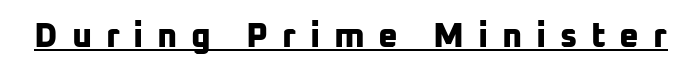
Q: Is the text bold? A: Yes.
Q: Is the typeface a serif or a sans-serif typeface? A: Sans-serif.
Q: Is the text underlined? A: Yes.
Q: Is the spacing between letters normal or unusually wide? A: Unusually wide.
Q: Width (condensed, normal, or wide)? A: Normal.
Q: Stroke contrast? A: Low.
Q: x-height? A: Medium.
Q: Monospaced? A: No.
